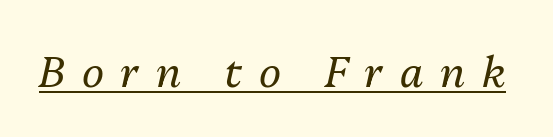
{"italic": "yes", "lean": "right", "slant_degrees": 13, "bold": "no", "weight": "regular", "width": "normal", "stroke_contrast": "medium", "x_height": "medium", "monospaced": "no", "underline": "yes", "letter_spacing": "wide", "letter_spacing_em": 0.4, "glyph_px": 42}
